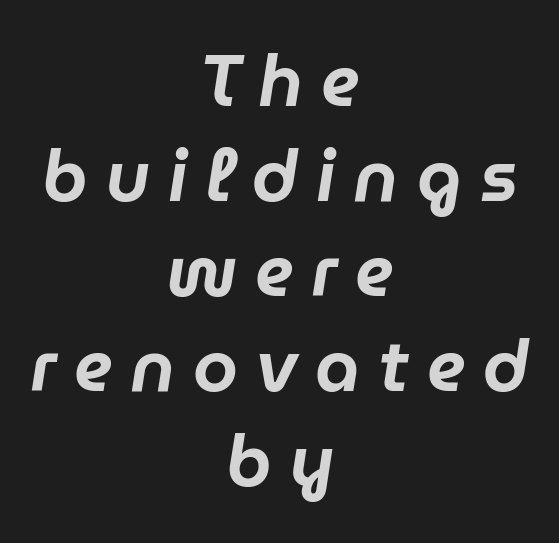
{"italic": "yes", "lean": "right", "slant_degrees": 9, "width": "normal", "stroke_contrast": "low", "x_height": "medium", "monospaced": "no", "underline": "no", "align": "center", "line_spacing": "normal", "line_spacing_ratio": 1.32, "letter_spacing": "wide", "letter_spacing_em": 0.25, "glyph_px": 72}
